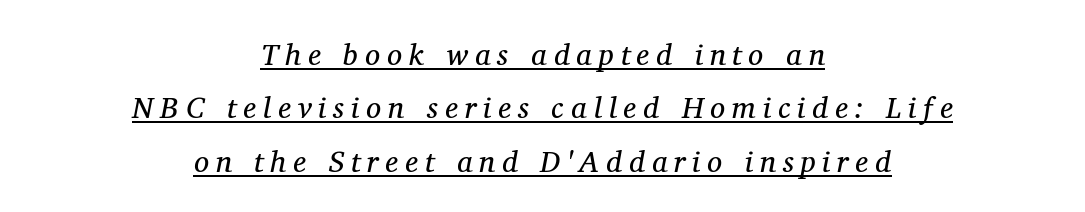
{"serif": "yes", "italic": "yes", "lean": "right", "slant_degrees": 11, "bold": "no", "weight": "regular", "width": "normal", "stroke_contrast": "medium", "x_height": "medium", "monospaced": "no", "underline": "yes", "align": "center", "line_spacing_ratio": 1.78, "letter_spacing": "wide", "letter_spacing_em": 0.23, "glyph_px": 30}
